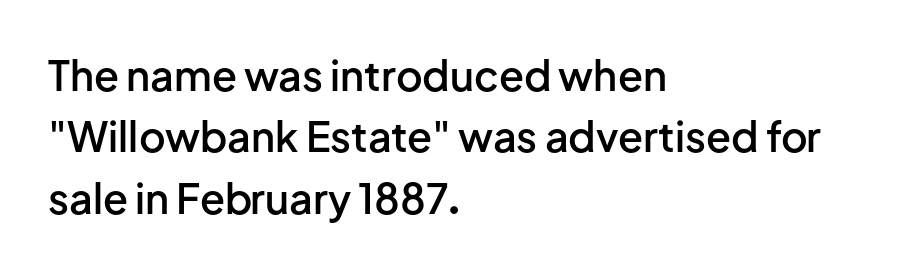
{"serif": "no", "italic": "no", "bold": "semi", "weight": "semibold", "width": "normal", "stroke_contrast": "low", "x_height": "medium", "monospaced": "no", "underline": "no", "align": "left", "line_spacing": "normal", "line_spacing_ratio": 1.5, "letter_spacing": "normal", "letter_spacing_em": 0.0, "glyph_px": 41}
